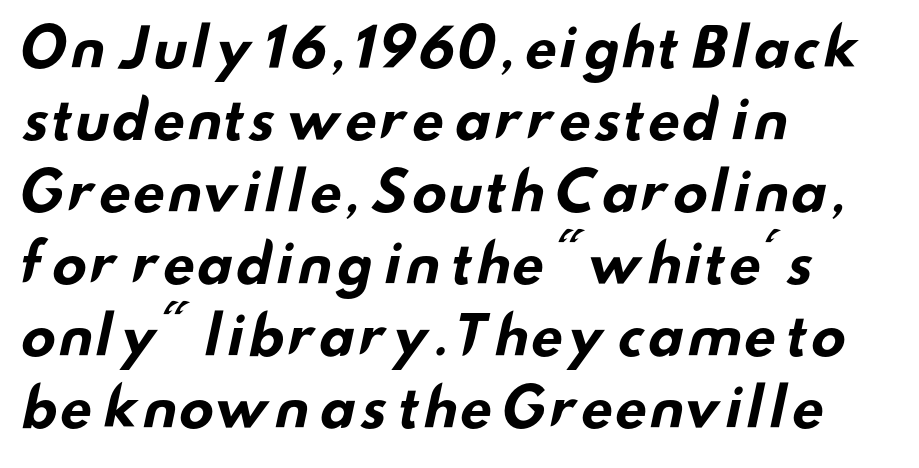
{"serif": "no", "bold": "yes", "weight": "bold", "width": "wide", "stroke_contrast": "low", "x_height": "small", "monospaced": "no", "underline": "no", "align": "left", "line_spacing": "normal", "line_spacing_ratio": 1.36, "letter_spacing": "normal", "letter_spacing_em": 0.0, "glyph_px": 53}
